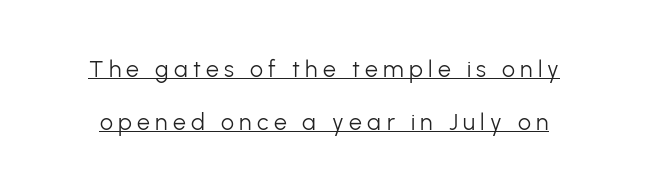
The image shows 23 px text type, upright; set loose line spacing (2.32x), unusually wide letter spacing (+0.23 em), underlined.
